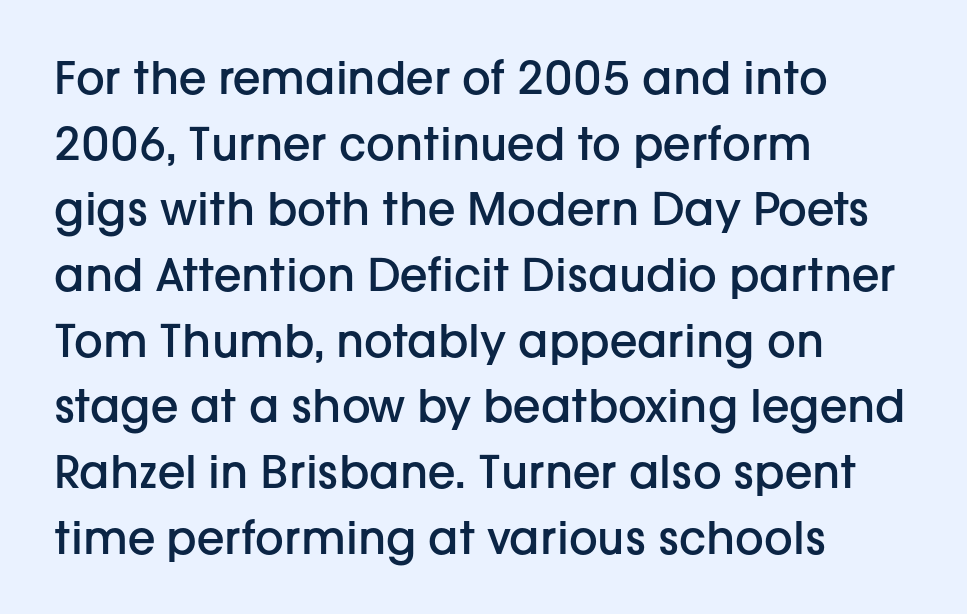
{"serif": "no", "italic": "no", "bold": "semi", "weight": "semibold", "width": "normal", "stroke_contrast": "low", "x_height": "medium", "monospaced": "no", "underline": "no", "align": "left", "line_spacing": "normal", "line_spacing_ratio": 1.46, "letter_spacing": "normal", "letter_spacing_em": 0.0, "glyph_px": 45}
